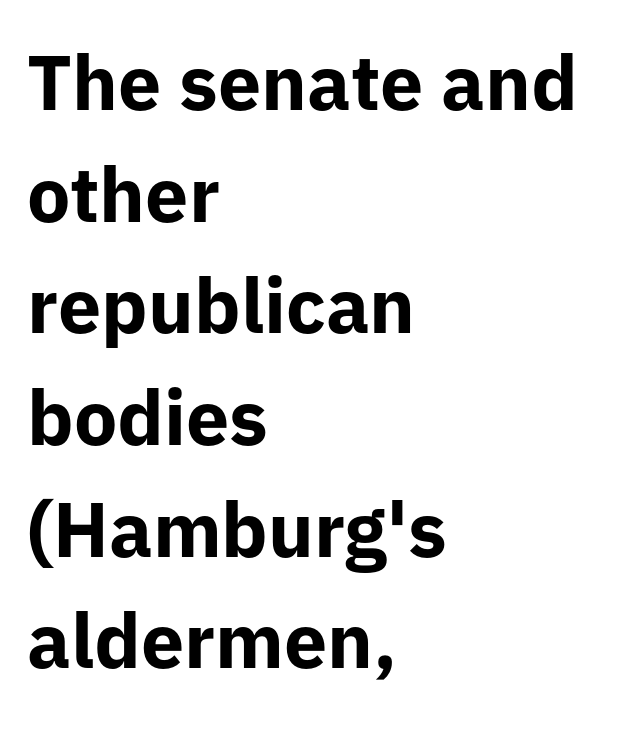
Q: Is the text bold? A: Yes.
Q: Is the text italic (slanted)? A: No, it is upright.
Q: Is the typeface a serif or a sans-serif typeface? A: Sans-serif.
Q: Is the text underlined? A: No.
Q: How is the paragraph aligned? A: Left-aligned.
Q: Is the spacing between letters normal or unusually wide? A: Normal.
Q: Is the spacing between lines tight, normal or loose? A: Normal.
Q: Width (condensed, normal, or wide)? A: Normal.
Q: Stroke contrast? A: Low.
Q: x-height? A: Medium.
Q: Monospaced? A: No.
